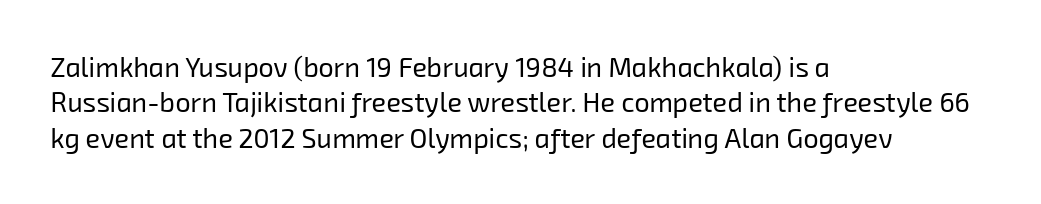
{"bold": "no", "underline": "no", "align": "left", "line_spacing": "normal", "line_spacing_ratio": 1.31, "letter_spacing": "normal", "letter_spacing_em": 0.0, "glyph_px": 27}
